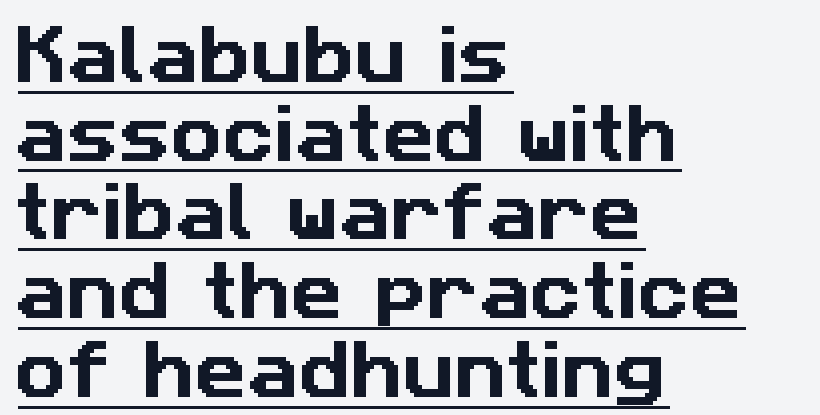
Q: Is the typeface a serif or a sans-serif typeface? A: Sans-serif.
Q: Is the text underlined? A: Yes.
Q: How is the paragraph aligned? A: Left-aligned.
Q: Is the spacing between letters normal or unusually wide? A: Normal.
Q: Width (condensed, normal, or wide)? A: Normal.
Q: Stroke contrast? A: Low.
Q: x-height? A: Medium.
Q: Monospaced? A: No.
